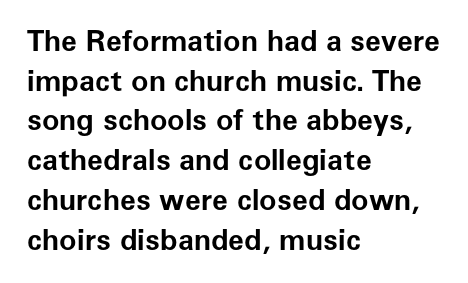
Q: Is the text bold? A: Yes.
Q: Is the text italic (slanted)? A: No, it is upright.
Q: Is the typeface a serif or a sans-serif typeface? A: Sans-serif.
Q: Is the text underlined? A: No.
Q: How is the paragraph aligned? A: Left-aligned.
Q: Is the spacing between letters normal or unusually wide? A: Normal.
Q: Is the spacing between lines tight, normal or loose? A: Normal.
Q: Width (condensed, normal, or wide)? A: Normal.
Q: Stroke contrast? A: Low.
Q: x-height? A: Medium.
Q: Monospaced? A: No.
